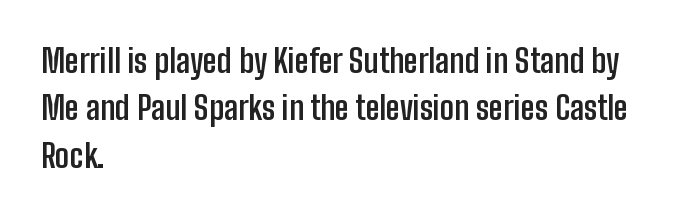
The image shows 32 px semibold, condensed sans-serif type, upright; set left-aligned, normal line spacing (1.48x), normal letter spacing, not underlined; low stroke contrast and a medium x-height.
